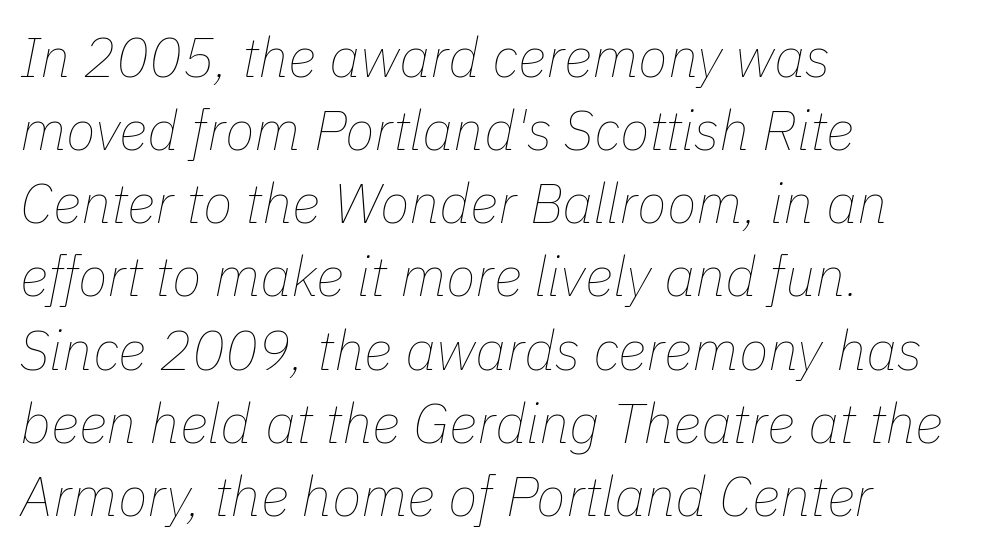
{"italic": "yes", "lean": "right", "slant_degrees": 11, "bold": "no", "weight": "thin", "width": "normal", "stroke_contrast": "low", "x_height": "medium", "monospaced": "no", "underline": "no", "align": "left", "line_spacing": "normal", "line_spacing_ratio": 1.33, "letter_spacing": "normal", "letter_spacing_em": 0.0, "glyph_px": 55}
